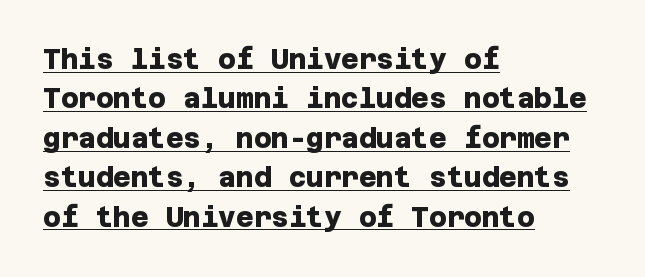
Regarding leading, the lines here are spaced in the standard way. Weight check: bold — yes, fully. Does extra space separate the letters? No, they use regular spacing. Check the space under the baseline: a stroke is drawn there. The compositor pushed each line to the left boundary.
